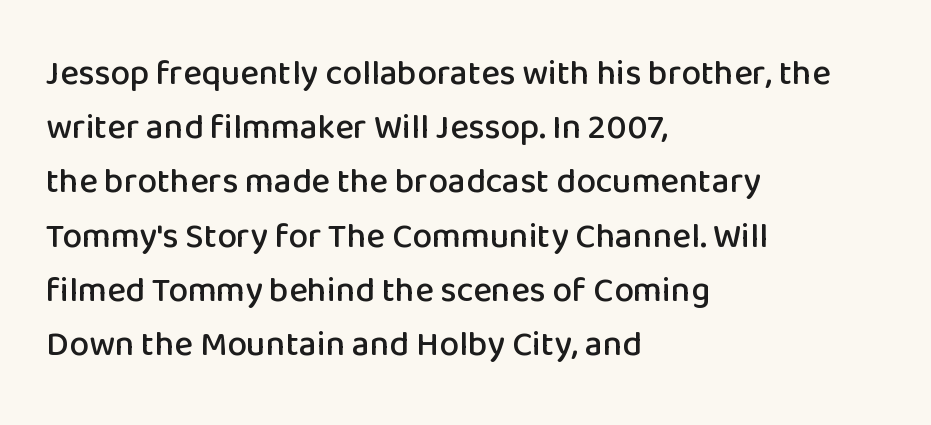
What's the leading like? Ordinary, nothing unusual. In terms of letterspacing, this is plain default setting. Is this a fixed-width face? No — the glyphs have proportional, varying widths. In CSS terms this would be text-align: left. A clean baseline with only descenders dipping below it. Check where the strokes stop: nothing finishes them off — pure sans.
